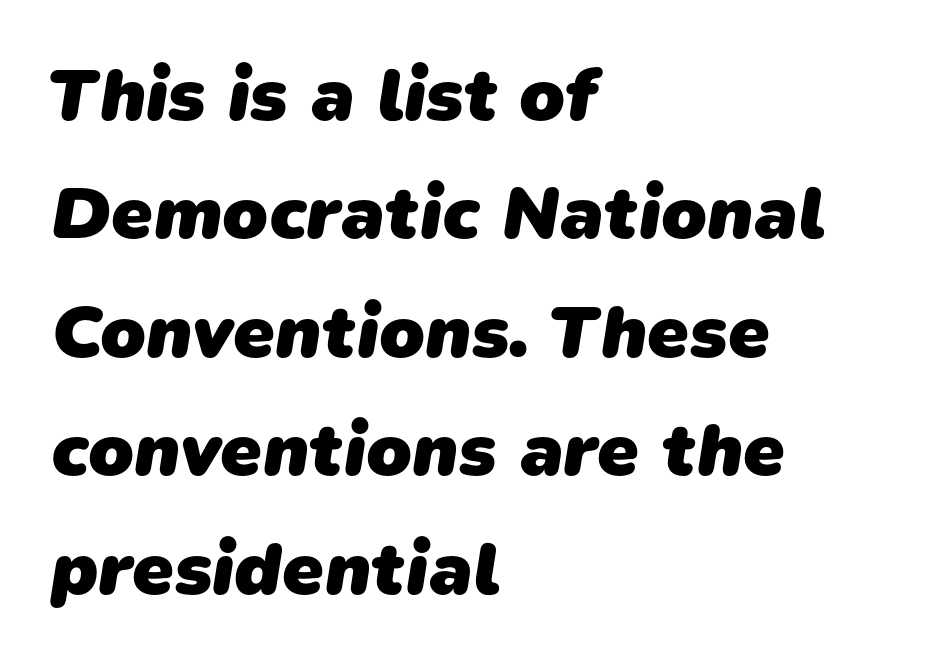
{"serif": "no", "bold": "yes", "weight": "heavy", "width": "normal", "stroke_contrast": "low", "x_height": "medium", "monospaced": "no", "underline": "no", "align": "left", "line_spacing": "normal", "line_spacing_ratio": 1.58, "letter_spacing": "normal", "letter_spacing_em": 0.0, "glyph_px": 75}
